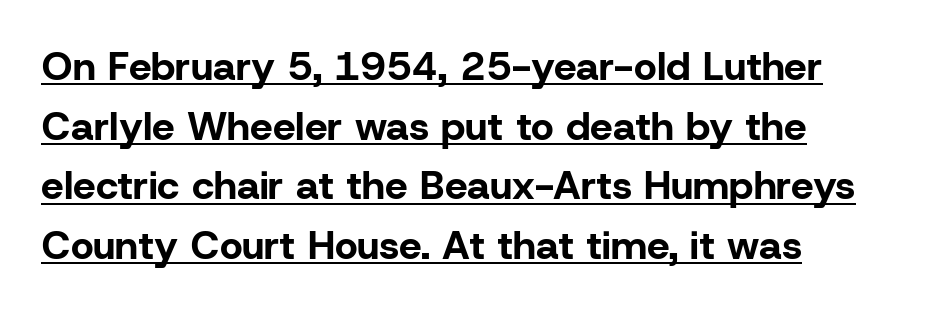
Q: Is the text bold? A: Yes.
Q: Is the text italic (slanted)? A: No, it is upright.
Q: Is the typeface a serif or a sans-serif typeface? A: Sans-serif.
Q: Is the text underlined? A: Yes.
Q: How is the paragraph aligned? A: Left-aligned.
Q: Is the spacing between letters normal or unusually wide? A: Normal.
Q: Is the spacing between lines tight, normal or loose? A: Normal.
Q: Width (condensed, normal, or wide)? A: Normal.
Q: Stroke contrast? A: Low.
Q: x-height? A: Medium.
Q: Monospaced? A: No.
